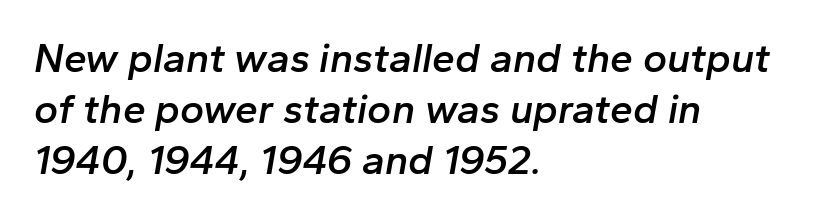
The letters are semibold — heavier than regular but short of a full bold. Quick note: underline off. The ragged edge is on the right, which tells us the setting is flush left. Looking at the ascenders, they clearly lean. Leading: standard.
